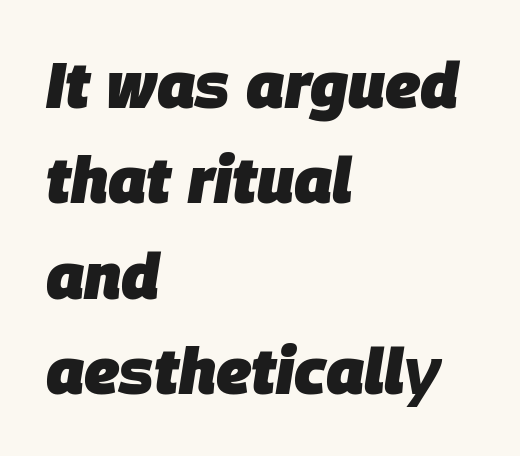
Tracking here is standard; glyphs follow each other at the usual distance. Look at the stroke-to-counter ratio: heavy, a bold. The lines sit at an ordinary, default distance from one another. The gap between lines stays unmarked.
